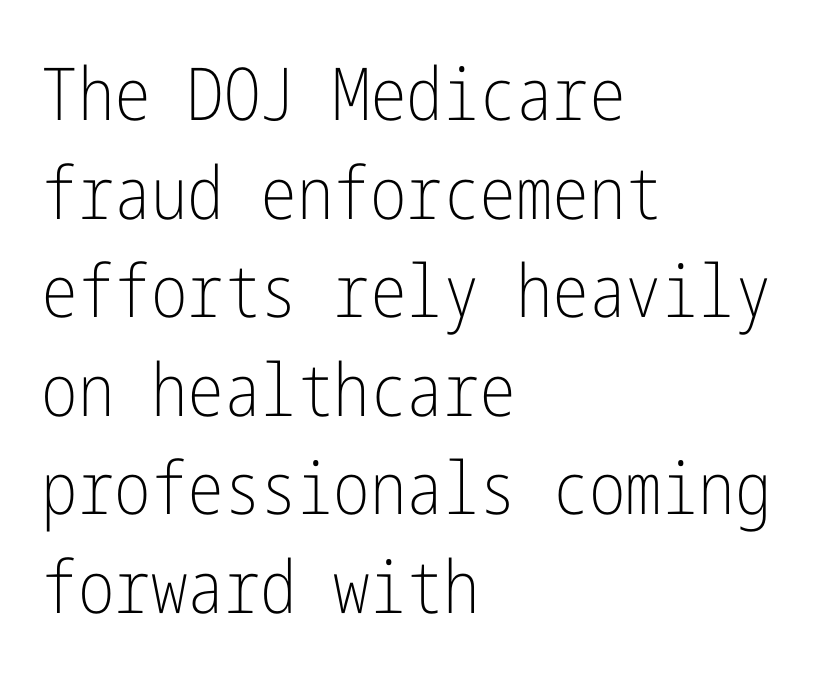
Q: Is the text bold? A: No.
Q: Is the text italic (slanted)? A: No, it is upright.
Q: Is the typeface a serif or a sans-serif typeface? A: Sans-serif.
Q: Is the text underlined? A: No.
Q: How is the paragraph aligned? A: Left-aligned.
Q: Is the spacing between letters normal or unusually wide? A: Normal.
Q: Is the spacing between lines tight, normal or loose? A: Normal.
Q: Width (condensed, normal, or wide)? A: Condensed.
Q: Stroke contrast? A: Low.
Q: x-height? A: Medium.
